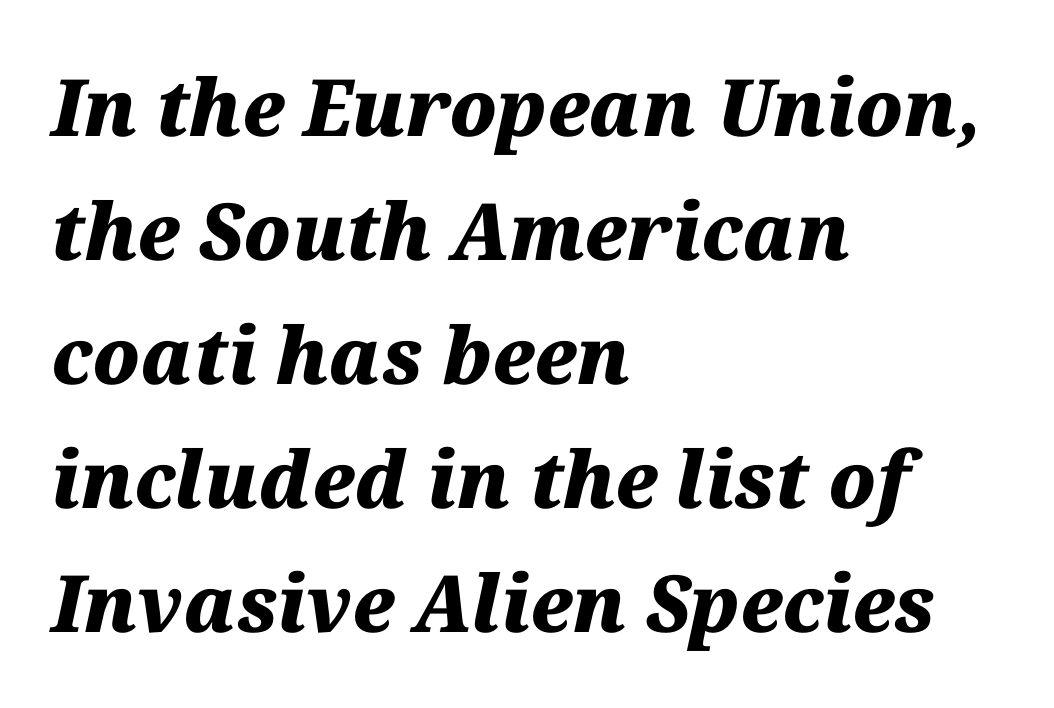
No extra tracking has been applied to these lines. The text carries the slant typical of an italic or oblique font. On the weight axis this lands at bold, roughly 700. Glance below the letters and you will spot only blank space. The block of text has a typical density, with ordinary space between rows. These lines are rendered in a variable-pitch font.
